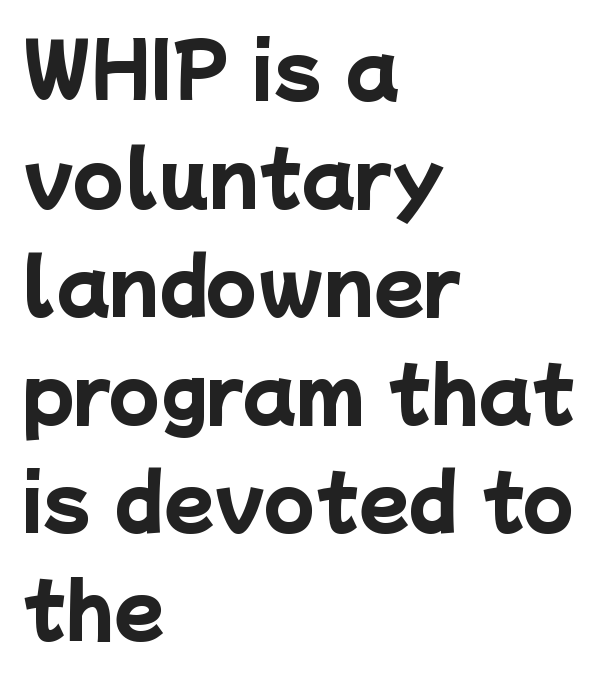
Stroke thickness is high; the sample reads as a true bold. Serif or sans? Sans — the stroke terminals are bare. Left-aligned paragraph, ragged on the right. Note the varied advance widths — an 'i' is clearly narrower than an 'm'.
